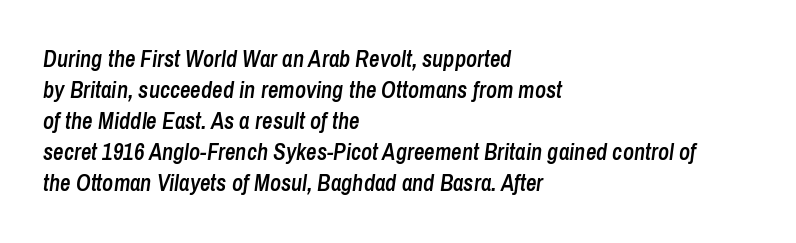
The image shows 23 px text type, italic (leaning right); set left-aligned, normal line spacing (1.35x), normal letter spacing, not underlined.
